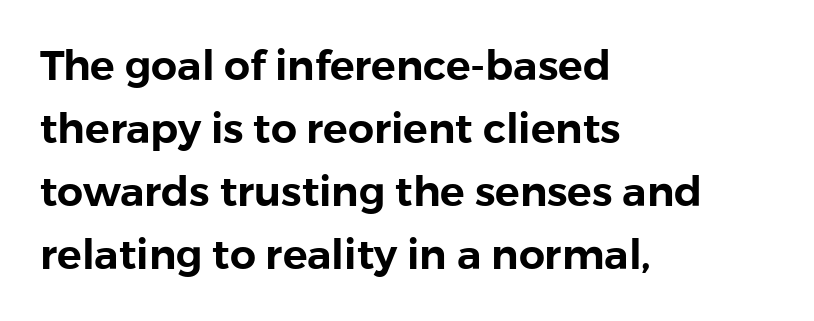
{"serif": "no", "italic": "no", "width": "normal", "stroke_contrast": "low", "x_height": "medium", "monospaced": "no", "underline": "no", "align": "left", "line_spacing": "normal", "line_spacing_ratio": 1.54, "letter_spacing": "normal", "letter_spacing_em": 0.0, "glyph_px": 41}
